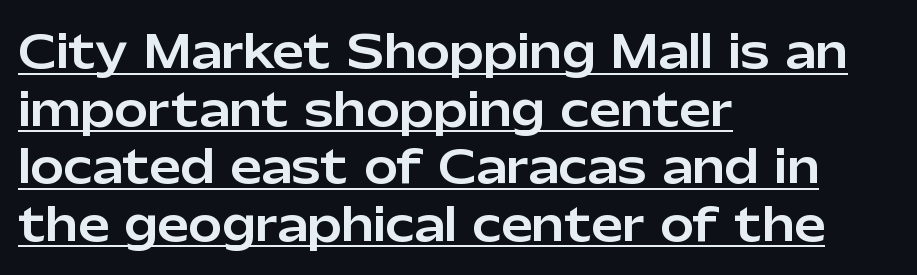
Q: Is the text italic (slanted)? A: No, it is upright.
Q: Is the typeface a serif or a sans-serif typeface? A: Sans-serif.
Q: Is the text underlined? A: Yes.
Q: How is the paragraph aligned? A: Left-aligned.
Q: Is the spacing between letters normal or unusually wide? A: Normal.
Q: Is the spacing between lines tight, normal or loose? A: Normal.
Q: Width (condensed, normal, or wide)? A: Normal.
Q: Stroke contrast? A: Low.
Q: x-height? A: Medium.
Q: Monospaced? A: No.
